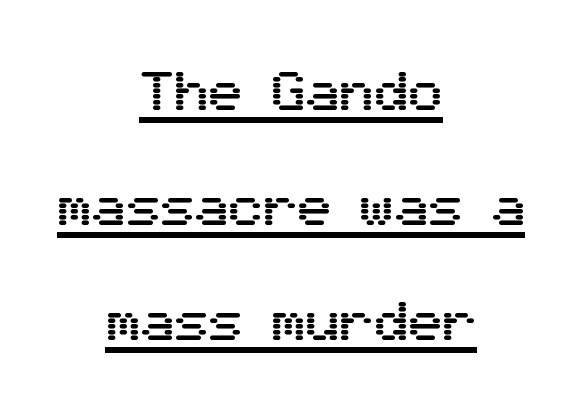
{"serif": "no", "italic": "no", "width": "normal", "stroke_contrast": "medium", "x_height": "medium", "monospaced": "no", "underline": "yes", "align": "center", "line_spacing": "loose", "line_spacing_ratio": 2.02, "letter_spacing": "normal", "letter_spacing_em": 0.0, "glyph_px": 57}
